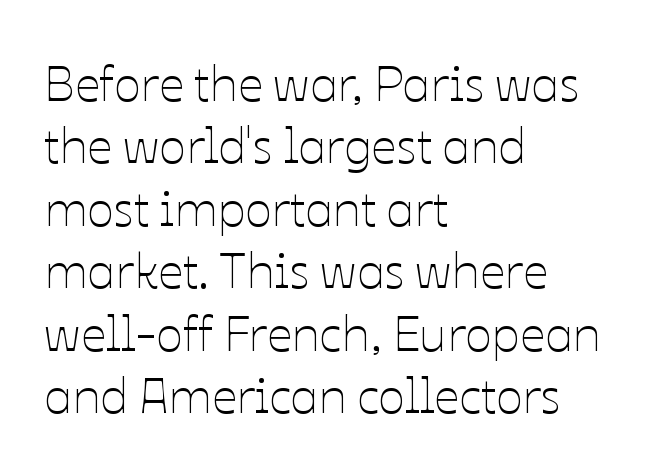
The image shows 50 px thin type, upright; set left-aligned, normal line spacing (1.25x), normal letter spacing, not underlined; low stroke contrast and a medium x-height.
